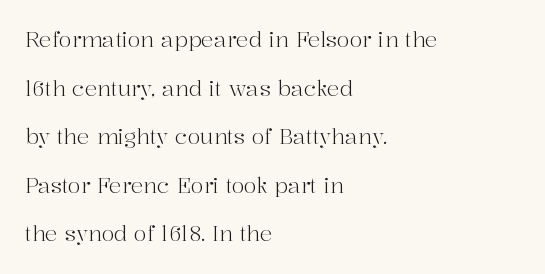
The image shows 21 px text type, upright; set left-aligned, loose line spacing (2.31x), normal letter spacing, not underlined.
